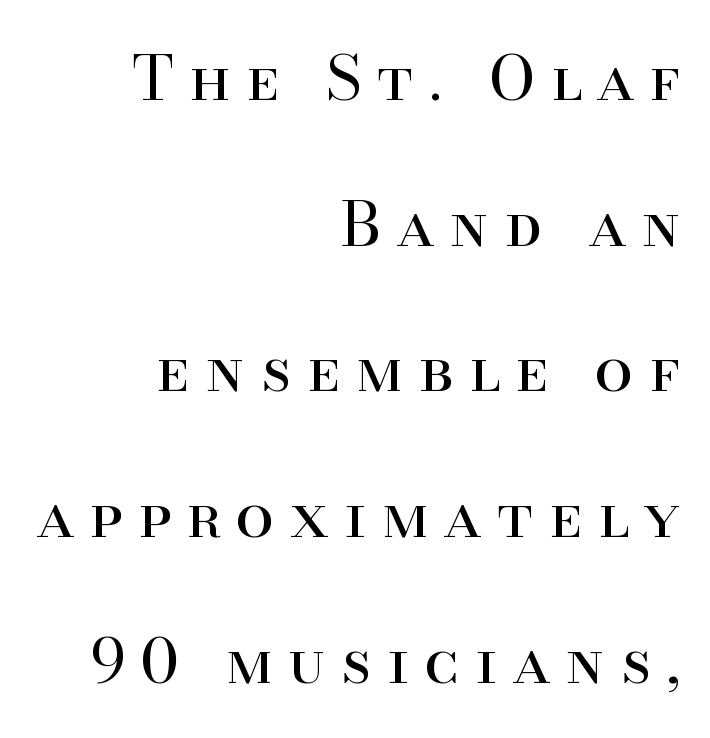
{"serif": "yes", "italic": "no", "bold": "no", "weight": "regular", "width": "normal", "stroke_contrast": "high", "x_height": "small", "monospaced": "no", "underline": "no", "align": "right", "line_spacing": "loose", "line_spacing_ratio": 2.35, "letter_spacing": "wide", "letter_spacing_em": 0.25, "glyph_px": 62}
